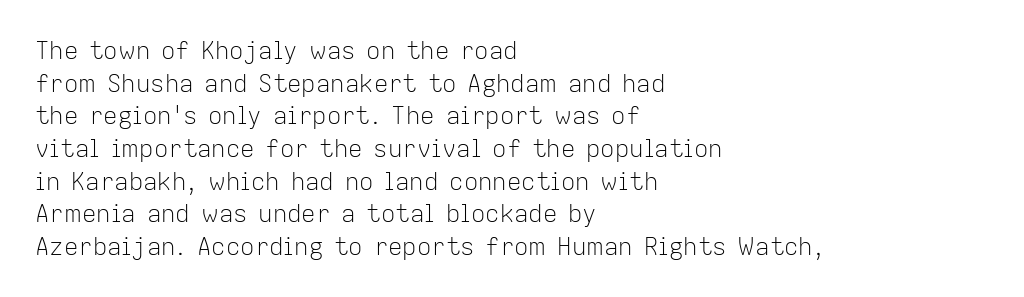
Plain, unruled lines of type. Ordinary non-slanted type is in use. Does extra space separate the letters? No, they use regular spacing. This is not heavy type; no bold has been used. These lines sit exactly where default settings would place them. Reading down the block, your eye returns to a fixed left position each line.
